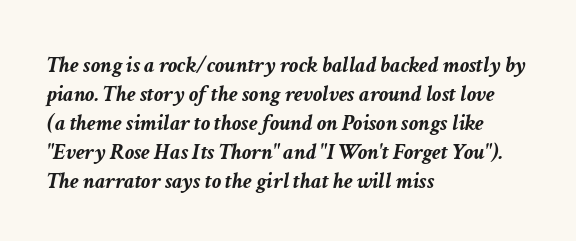
Characters are canted at an angle relative to the baseline's perpendicular. The rendering uses a moderate line-height, typical for paragraphs. Caption: standard tracking, unaltered. Its strokes are broad and dark, the hallmark of bold type. If you drew a ruler down the left edge, every line would touch it.
